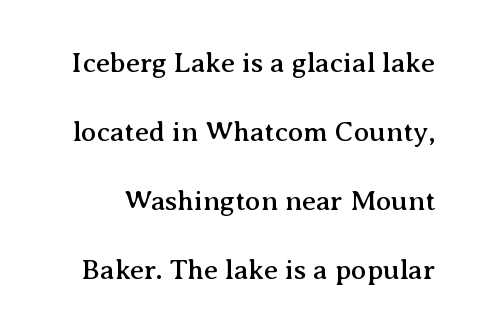
The image shows 28 px serif type, upright; set loose line spacing (2.47x), normal letter spacing, not underlined; medium stroke contrast and a medium x-height.
